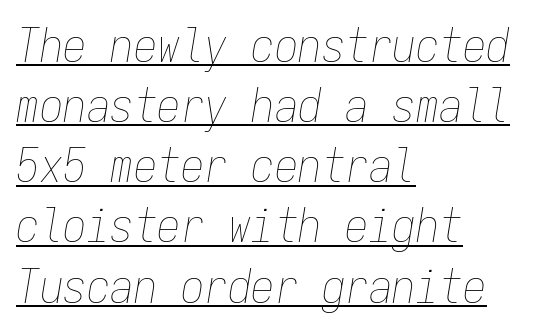
Q: Is the text bold? A: No.
Q: Is the text italic (slanted)? A: Yes, it leans right by about 9 degrees.
Q: Is the text underlined? A: Yes.
Q: How is the paragraph aligned? A: Left-aligned.
Q: Is the spacing between letters normal or unusually wide? A: Normal.
Q: Is the spacing between lines tight, normal or loose? A: Normal.
Q: Width (condensed, normal, or wide)? A: Condensed.
Q: Stroke contrast? A: Low.
Q: x-height? A: Medium.
Q: Monospaced? A: Yes.
